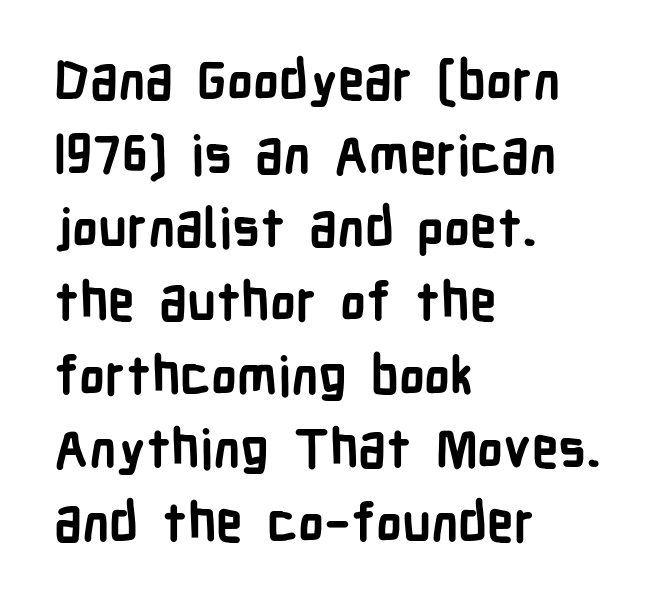
Q: Is the text bold? A: Yes.
Q: Is the text italic (slanted)? A: No, it is upright.
Q: Is the typeface a serif or a sans-serif typeface? A: Sans-serif.
Q: Is the text underlined? A: No.
Q: How is the paragraph aligned? A: Left-aligned.
Q: Is the spacing between letters normal or unusually wide? A: Normal.
Q: Is the spacing between lines tight, normal or loose? A: Normal.
Q: Width (condensed, normal, or wide)? A: Condensed.
Q: Stroke contrast? A: Low.
Q: x-height? A: Medium.
Q: Monospaced? A: No.
